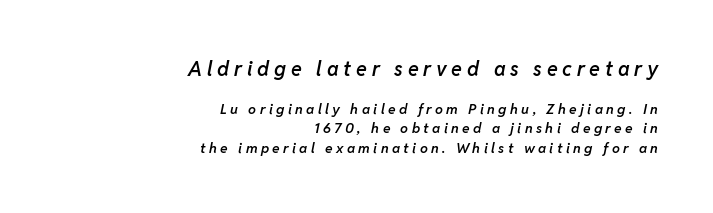
Q: Is the text bold? A: Semi-bold.
Q: Is the text italic (slanted)? A: Yes, it leans right by about 11 degrees.
Q: Is the text underlined? A: No.
Q: How is the paragraph aligned? A: Right-aligned.
Q: Is the spacing between letters normal or unusually wide? A: Unusually wide.
Q: Is the spacing between lines tight, normal or loose? A: Normal.
Q: Which block of text is set in a larger size, the first (top) or the second (bottom)? A: The first (top) one.
